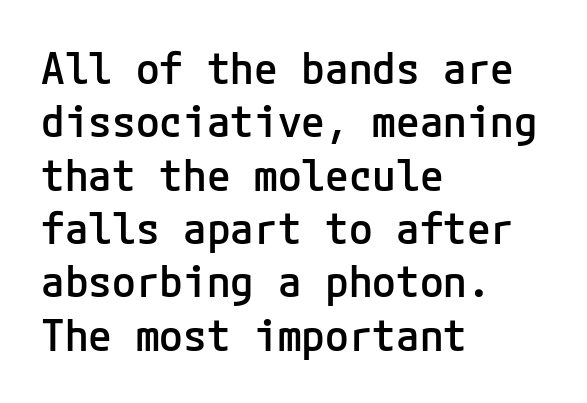
The compositor pushed each line to the left boundary. The type is set solid horizontally, with unmodified tracking. The area under the type is left untouched. A fair bit of extra ink — the face is semibold, not bold. Is this a sans? Yes — the strokes have no serifs.
